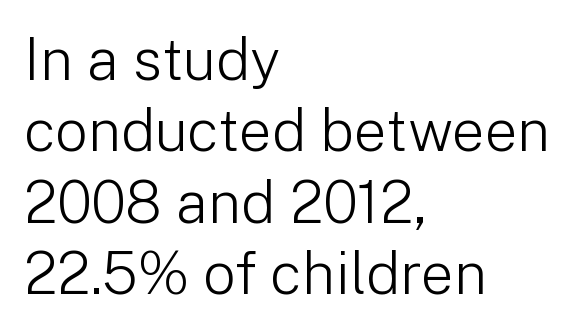
{"serif": "no", "italic": "no", "bold": "no", "weight": "light", "width": "normal", "stroke_contrast": "low", "x_height": "medium", "monospaced": "no", "underline": "no", "align": "left", "line_spacing_ratio": 1.23, "letter_spacing": "normal", "letter_spacing_em": 0.0, "glyph_px": 58}
